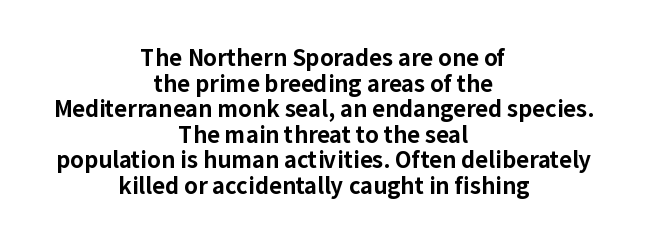
{"italic": "no", "bold": "yes", "underline": "no", "align": "center", "line_spacing_ratio": 1.16, "letter_spacing": "normal", "letter_spacing_em": 0.0, "glyph_px": 22}
